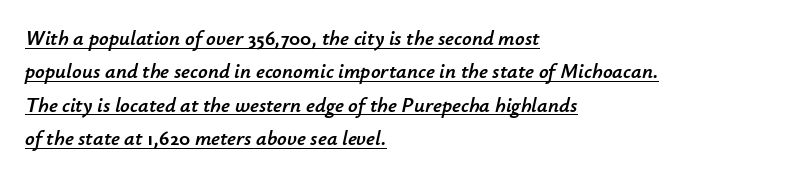
Q: Is the text italic (slanted)? A: Yes, it leans right by about 12 degrees.
Q: Is the text underlined? A: Yes.
Q: How is the paragraph aligned? A: Left-aligned.
Q: Is the spacing between letters normal or unusually wide? A: Normal.
Q: Is the spacing between lines tight, normal or loose? A: Normal.
